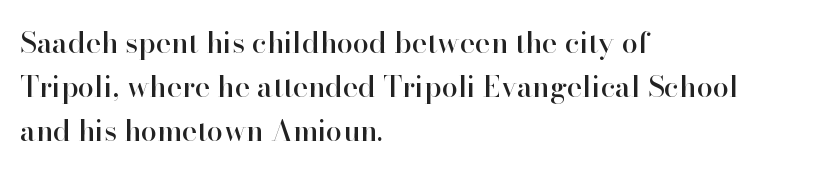
The image shows 29 px serif type, upright; set left-aligned, normal line spacing (1.51x), normal letter spacing, not underlined; high stroke contrast and a small x-height.
